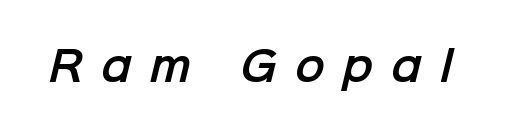
{"serif": "no", "width": "normal", "stroke_contrast": "low", "x_height": "medium", "monospaced": "no", "underline": "no", "letter_spacing": "wide", "letter_spacing_em": 0.45, "glyph_px": 40}
